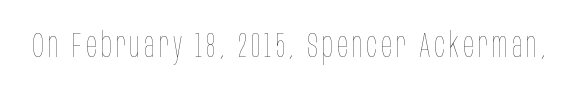
Check the space under the baseline: it is left empty. The weight tops out at a normal text grade. The face used here is proportionally spaced, like ordinary book or web type. The letters stand straight up with perfectly vertical stems.
